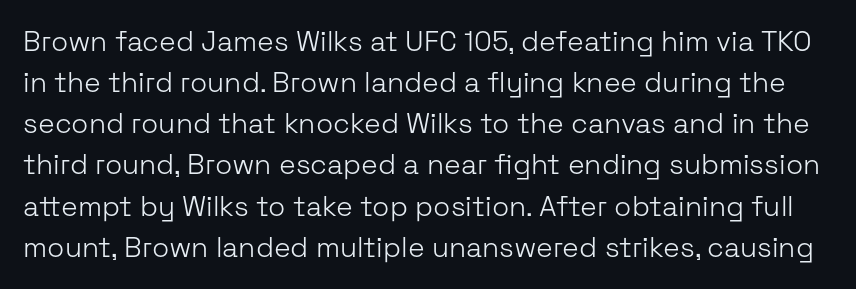
{"serif": "no", "italic": "no", "bold": "no", "weight": "light", "width": "normal", "stroke_contrast": "low", "x_height": "medium", "monospaced": "no", "underline": "no", "line_spacing": "normal", "line_spacing_ratio": 1.47, "letter_spacing": "normal", "letter_spacing_em": 0.0, "glyph_px": 28}
